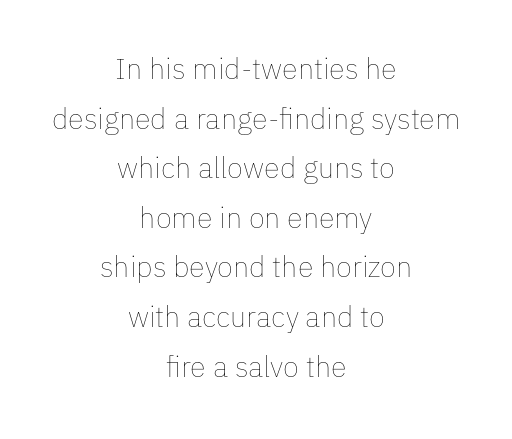
Spacing verdict: proportional, widths tailored to each character. This is roman type, the default non-slanted kind. You could call the tracking neutral — neither tight nor loose. Decoration check: the copy has no underline. The rendering positions every line midway between the sides. Stroke thickness stays within the range of a standard reading face or lighter.
